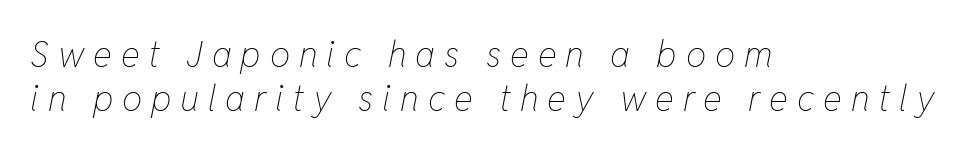
The image shows 36 px thin, condensed type, italic (leaning right); set left-aligned, line spacing 1.23x, unusually wide letter spacing (+0.25 em), not underlined; low stroke contrast and a medium x-height.
